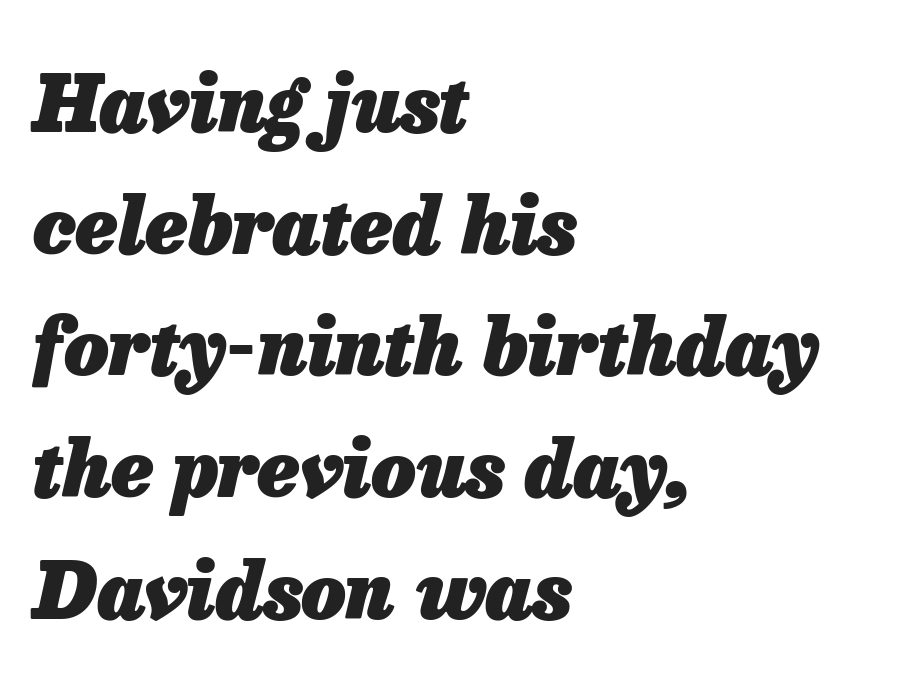
The image shows 78 px heavy type, italic (leaning right); set left-aligned, normal line spacing (1.56x), normal letter spacing, not underlined; low stroke contrast and a medium x-height.
